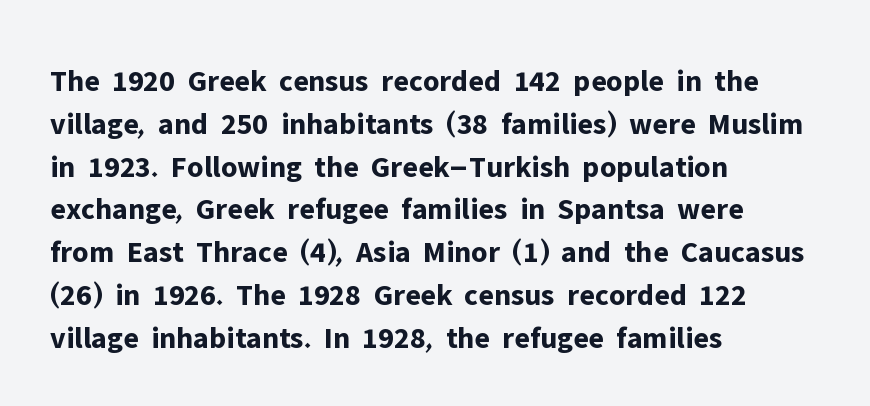
{"serif": "no", "italic": "no", "bold": "yes", "weight": "bold", "width": "normal", "stroke_contrast": "low", "x_height": "medium", "monospaced": "no", "underline": "no", "align": "left", "line_spacing": "normal", "line_spacing_ratio": 1.38, "letter_spacing": "normal", "letter_spacing_em": 0.0, "glyph_px": 31}
